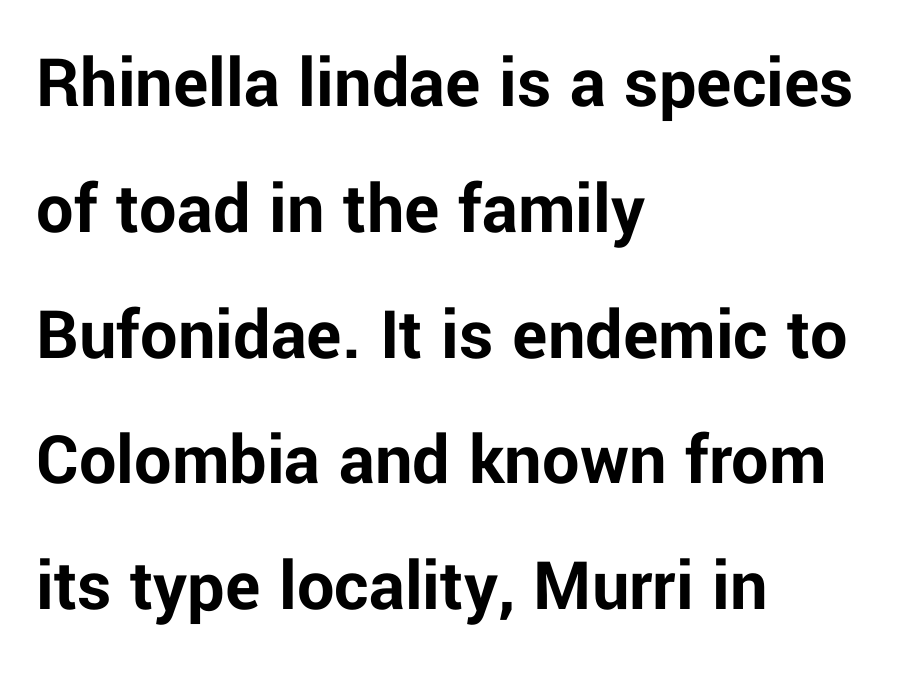
{"serif": "no", "italic": "no", "bold": "yes", "weight": "bold", "width": "normal", "stroke_contrast": "low", "x_height": "medium", "monospaced": "no", "underline": "no", "align": "left", "line_spacing": "normal", "line_spacing_ratio": 1.7, "letter_spacing": "normal", "letter_spacing_em": 0.0, "glyph_px": 74}
